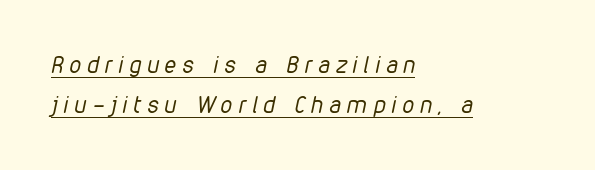
The paragraph shown leans on its left margin. Tall strokes in this sample are angled rather than plumb. Weight class: somewhere from thin through regular. Students, note that the glyphs here are deliberately spaced far apart. Caption: lettering with a line underneath.
